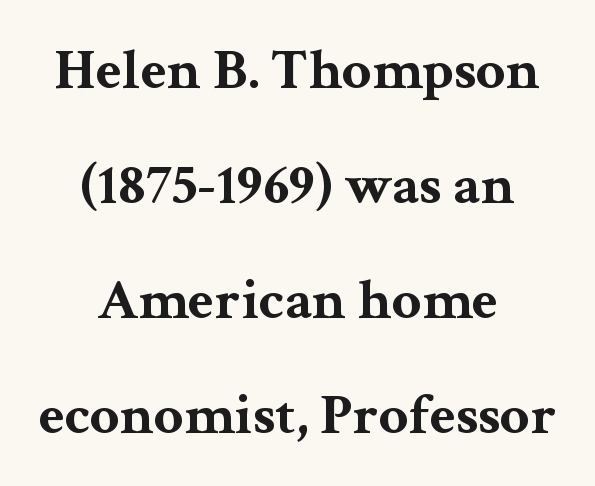
The image shows 58 px bold, wide serif type, upright; set centered, loose line spacing (1.98x), normal letter spacing, not underlined; medium stroke contrast and a medium x-height.
